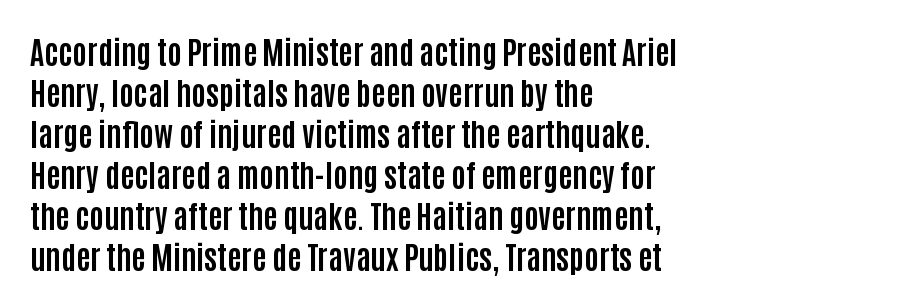
Q: Is the text bold? A: Yes.
Q: Is the text italic (slanted)? A: No, it is upright.
Q: Is the typeface a serif or a sans-serif typeface? A: Sans-serif.
Q: Is the text underlined? A: No.
Q: How is the paragraph aligned? A: Left-aligned.
Q: Is the spacing between letters normal or unusually wide? A: Normal.
Q: Is the spacing between lines tight, normal or loose? A: Normal.
Q: Width (condensed, normal, or wide)? A: Condensed.
Q: Stroke contrast? A: Low.
Q: x-height? A: Large.
Q: Monospaced? A: No.
